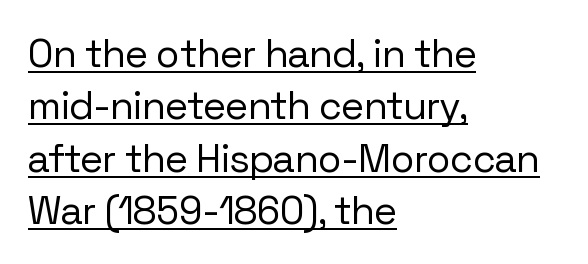
{"serif": "no", "italic": "no", "bold": "no", "weight": "regular", "width": "normal", "stroke_contrast": "low", "x_height": "medium", "monospaced": "no", "underline": "yes", "align": "left", "line_spacing": "normal", "line_spacing_ratio": 1.34, "letter_spacing": "normal", "letter_spacing_em": 0.0, "glyph_px": 39}
